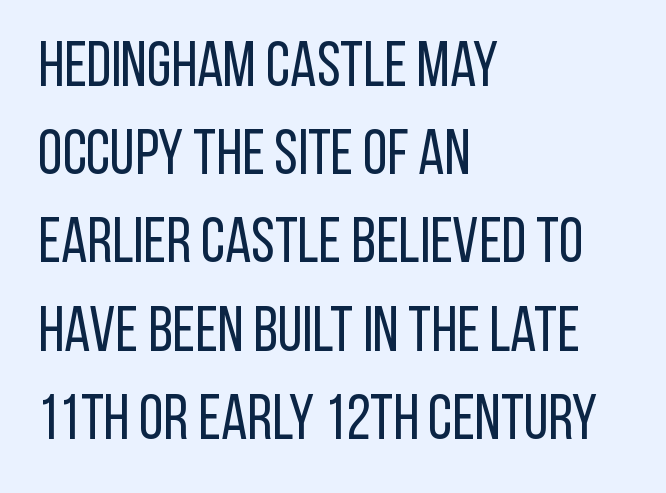
{"serif": "no", "italic": "no", "bold": "no", "weight": "regular", "width": "condensed", "stroke_contrast": "low", "x_height": "large", "monospaced": "no", "underline": "no", "align": "left", "line_spacing": "normal", "line_spacing_ratio": 1.4, "letter_spacing": "normal", "letter_spacing_em": 0.0, "glyph_px": 63}
